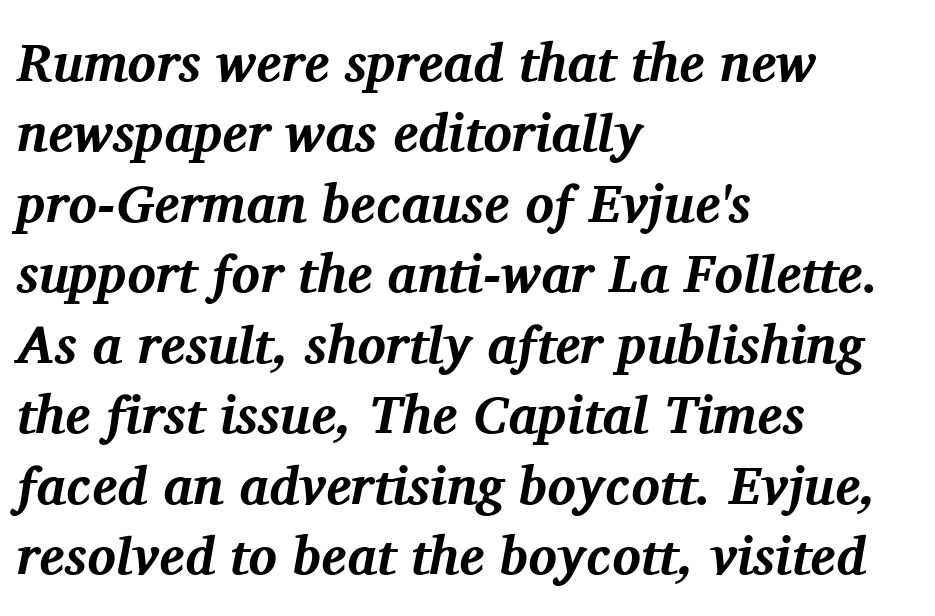
{"serif": "yes", "italic": "yes", "lean": "right", "slant_degrees": 11, "bold": "yes", "weight": "bold", "width": "normal", "stroke_contrast": "medium", "x_height": "medium", "monospaced": "no", "underline": "no", "align": "left", "line_spacing": "normal", "line_spacing_ratio": 1.33, "letter_spacing": "normal", "letter_spacing_em": 0.0, "glyph_px": 53}
